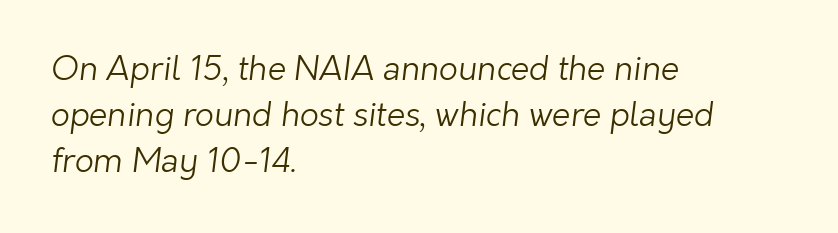
Q: Is the text bold? A: No.
Q: Is the typeface a serif or a sans-serif typeface? A: Sans-serif.
Q: Is the text underlined? A: No.
Q: How is the paragraph aligned? A: Left-aligned.
Q: Is the spacing between letters normal or unusually wide? A: Normal.
Q: Is the spacing between lines tight, normal or loose? A: Normal.
Q: Width (condensed, normal, or wide)? A: Normal.
Q: Stroke contrast? A: Low.
Q: x-height? A: Medium.
Q: Monospaced? A: No.
